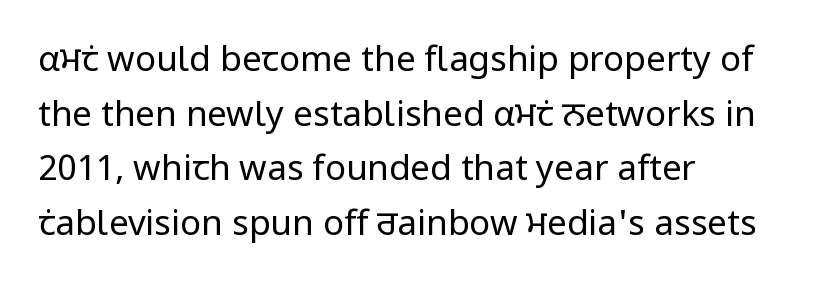
Notice how the passage keeps a crisp vertical edge on the left only. Ordinary non-slanted type is in use. The strokes carry an ordinary text weight at most. The foot of each line stays bare and open.
